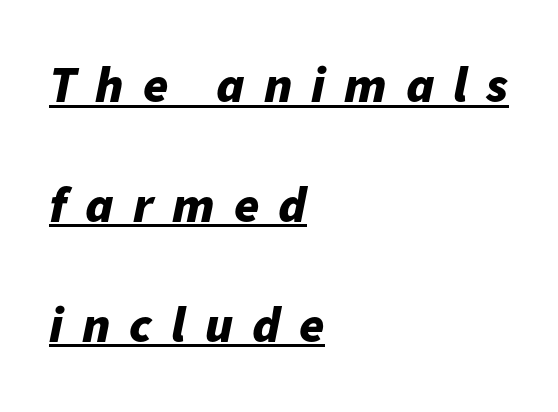
The letters advance in unequal steps, a hallmark of proportional type. You can tell it's italic because the verticals aren't actually vertical. Each line of the rendering has a horizontal stroke beneath the glyphs. Each new line begins a long way beneath the previous one.
